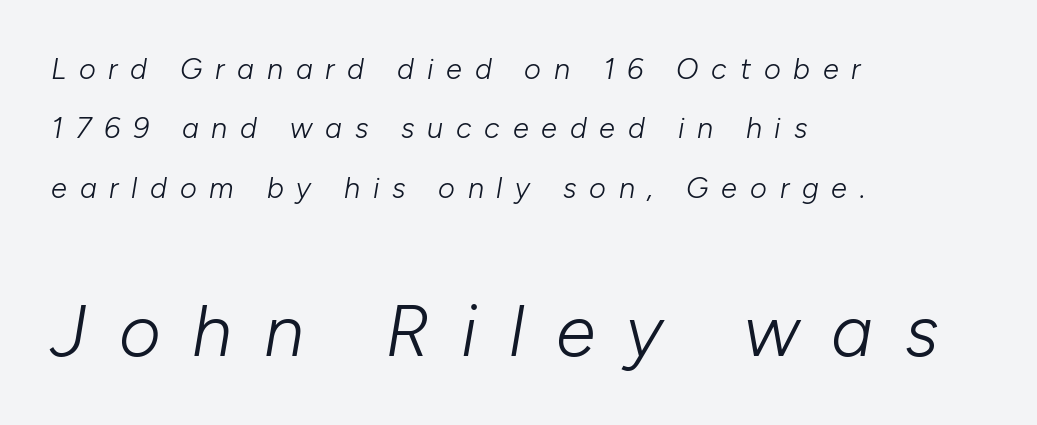
The rendering inserts visible extra space after every character. A typesetter would call this proportional, since set widths differ per character. Note: smaller setting up top, larger setting below. Horizontal alignment here is leftward, the default for most running prose. Reading down the column, the eye jumps a long way to each next line.
